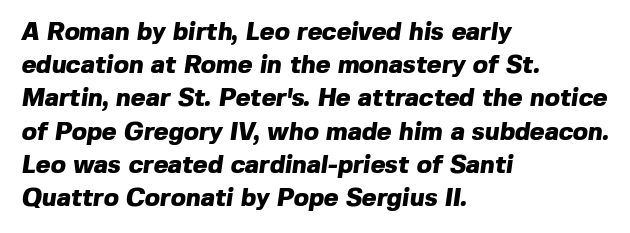
{"bold": "yes", "underline": "no", "align": "left", "line_spacing": "normal", "line_spacing_ratio": 1.33, "letter_spacing": "normal", "letter_spacing_em": 0.0, "glyph_px": 25}
